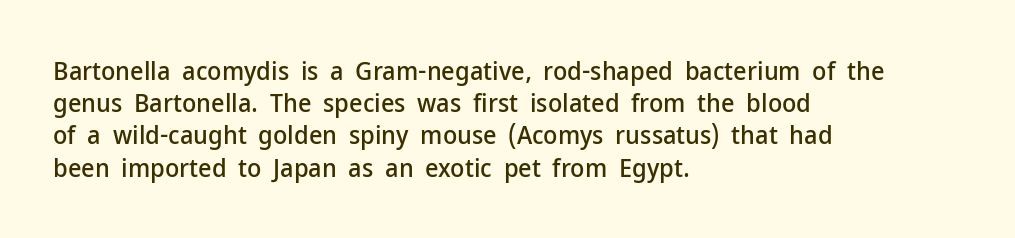
Q: Is the text italic (slanted)? A: No, it is upright.
Q: Is the text underlined? A: No.
Q: How is the paragraph aligned? A: Left-aligned.
Q: Is the spacing between letters normal or unusually wide? A: Normal.
